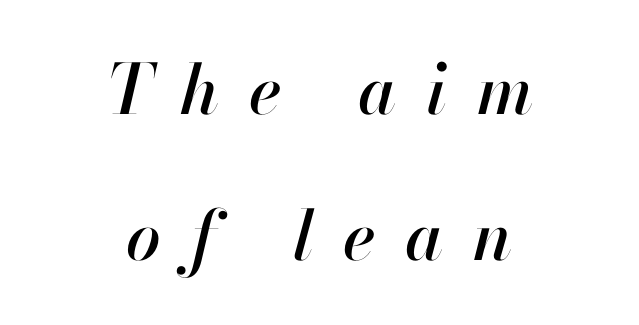
{"italic": "yes", "lean": "right", "slant_degrees": 13, "width": "normal", "stroke_contrast": "high", "x_height": "small", "monospaced": "no", "underline": "no", "align": "center", "line_spacing": "loose", "line_spacing_ratio": 2.12, "letter_spacing": "wide", "letter_spacing_em": 0.43, "glyph_px": 69}
